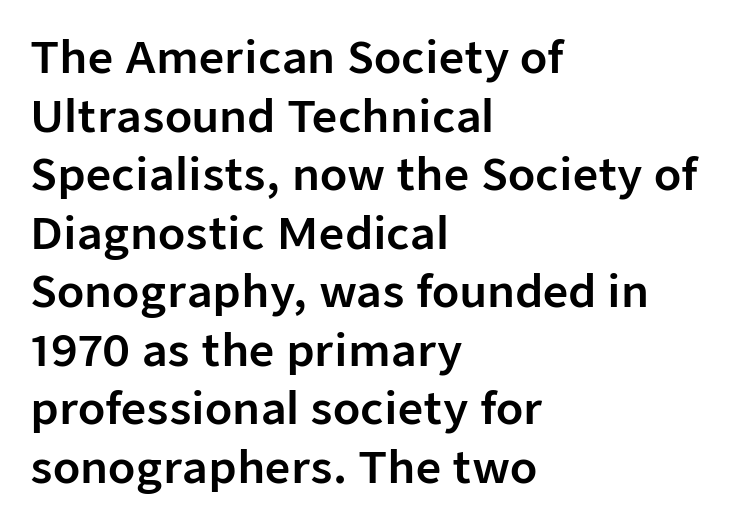
The typography opts for an upright posture over an oblique one. Visually the block forms a straight wall on the left and a jagged coastline on the right. Each word holds together tightly as a unit, with standard inter-letter gaps. A typesetter would label this face a sans.
